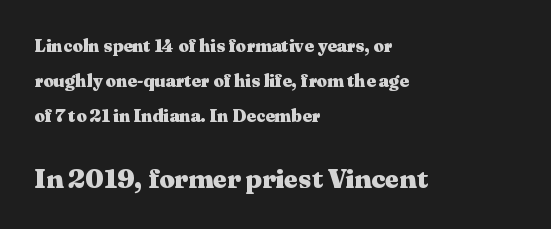
How are the letters spaced? Ordinarily, with no added tracking. This is heavy type, rendered in bold. The second block has been scaled up relative to the first. The ragged edge is on the right, which tells us the setting is flush left. Descenders hang freely into open space.
